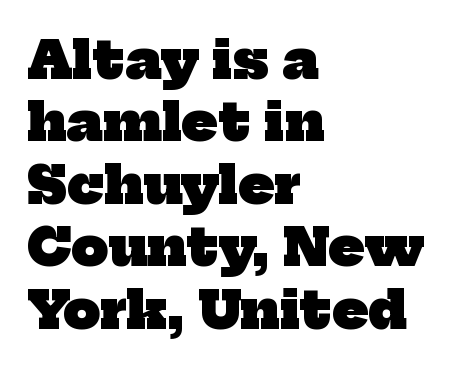
The image shows 52 px heavy serif type; set left-aligned, line spacing 1.2x, normal letter spacing, not underlined; low stroke contrast and a medium x-height.
